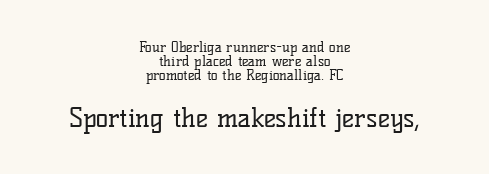
{"italic": "no", "bold": "no", "underline": "no", "align": "center", "line_spacing": "tight", "line_spacing_ratio": 1.01, "letter_spacing": "normal", "letter_spacing_em": 0.0, "larger_block": "second", "size_ratio": 1.86, "glyph_px": 26}
